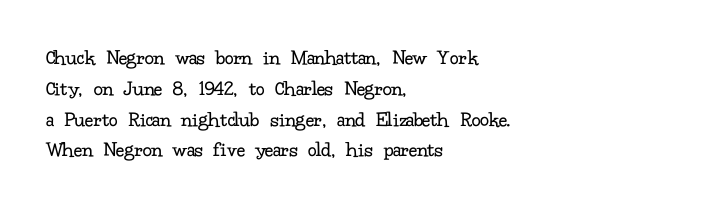
{"italic": "no", "bold": "no", "underline": "no", "align": "left", "line_spacing": "normal", "line_spacing_ratio": 1.4, "letter_spacing": "normal", "letter_spacing_em": 0.0, "glyph_px": 22}
